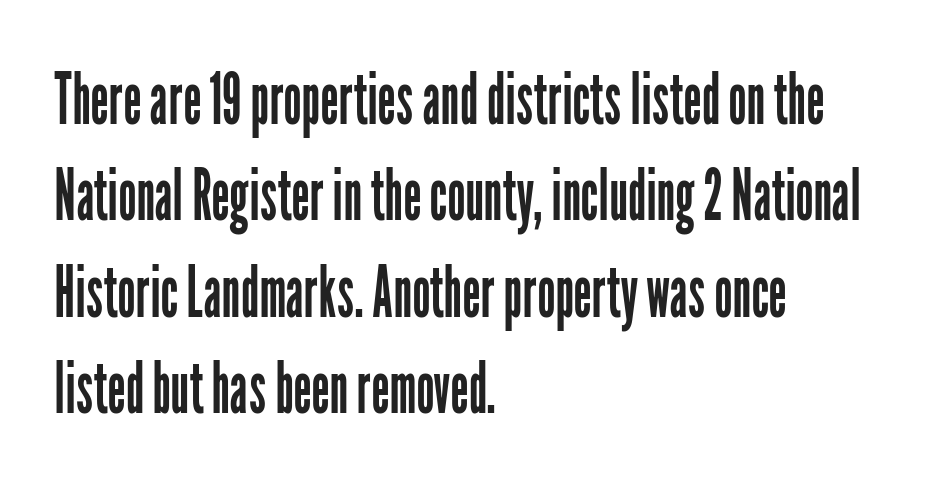
{"serif": "no", "italic": "no", "bold": "no", "weight": "regular", "width": "condensed", "stroke_contrast": "low", "x_height": "medium", "monospaced": "no", "underline": "no", "align": "left", "line_spacing": "normal", "line_spacing_ratio": 1.34, "letter_spacing": "normal", "letter_spacing_em": 0.0, "glyph_px": 72}
